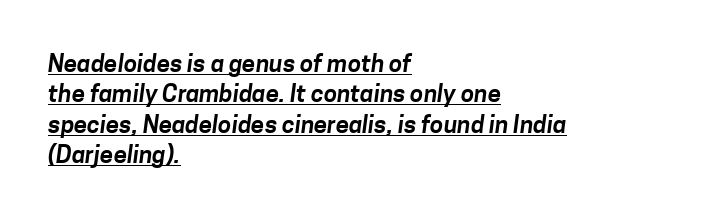
The image shows 24 px text type; set left-aligned, normal line spacing (1.27x), normal letter spacing, underlined.
